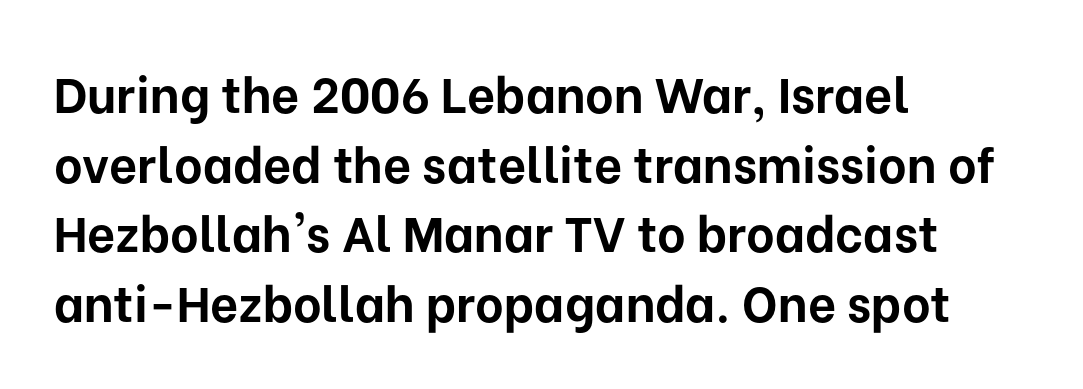
The image shows 49 px bold sans-serif type, upright; set left-aligned, normal line spacing (1.42x), normal letter spacing, not underlined; low stroke contrast and a medium x-height.
